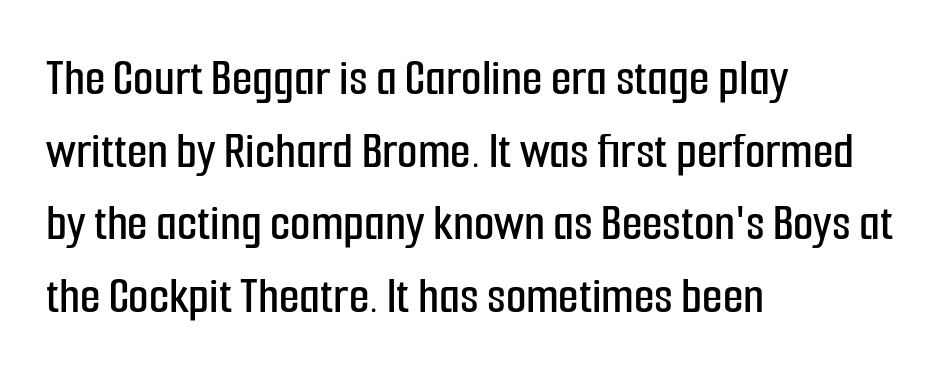
The image shows 53 px condensed sans-serif type, upright; set left-aligned, normal line spacing (1.37x), normal letter spacing, not underlined; low stroke contrast and a medium x-height.
